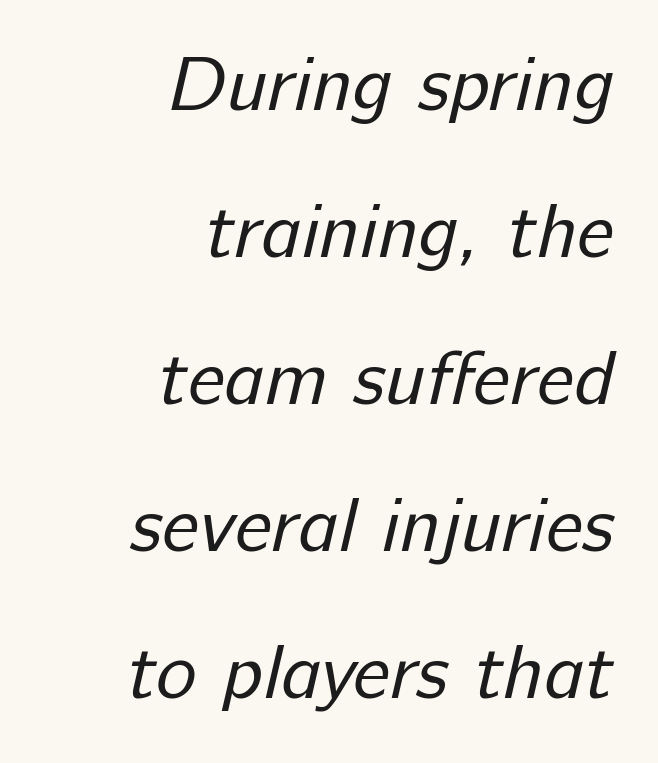
The image shows 77 px regular-weight sans-serif type; set right-aligned, loose line spacing (1.91x), normal letter spacing, not underlined; low stroke contrast and a medium x-height.
